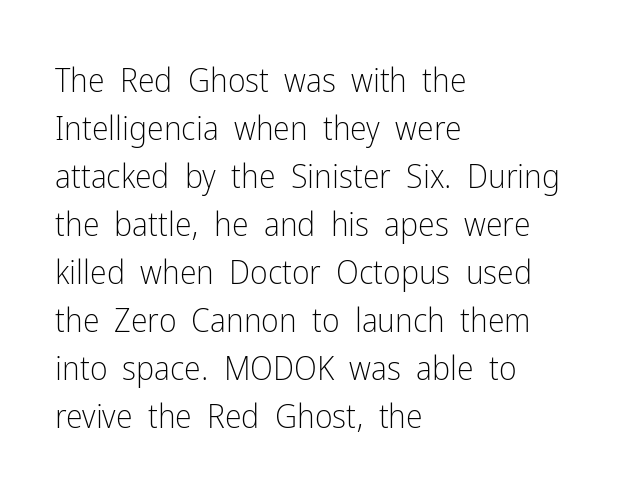
This sample is left-justified, so line endings fall wherever the words run out. Words float on clear page, feet unadorned. Nothing unusual about the tracking: characters are spaced as the font intends. A typesetter would call this proportional, since set widths differ per character. The text was rendered using a sans face with plain stroke endings.
